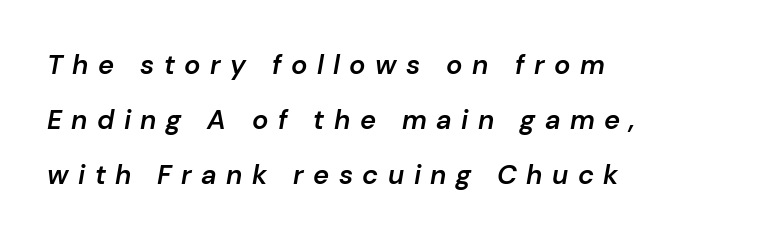
A clean baseline with only descenders dipping below it. The lines in this sample share a left origin and differ only in where they stop. These lines have a slow, spaced-out rhythm from letter to letter. The lines are spread far apart with generous leading. This is moderately heavy type, rendered in semibold. An italicized treatment has been applied to the whole sample.
